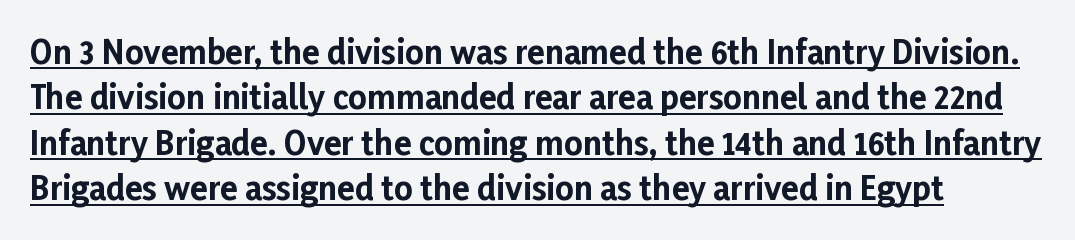
Each letter keeps its own natural width here, so spacing adapts to shape. Here the glyphs are tracked normally, forming tight word shapes. These lines are composed in type without serifs. Heavy-handed strokes throughout: this text is bold. Vertical strokes here are truly vertical. The designer left line spacing at the default.
